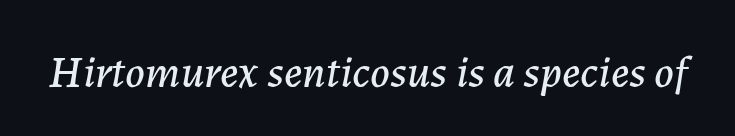
{"italic": "yes", "lean": "right", "slant_degrees": 7, "width": "normal", "stroke_contrast": "low", "x_height": "medium", "monospaced": "no", "underline": "no", "letter_spacing": "normal", "letter_spacing_em": 0.0, "glyph_px": 45}
